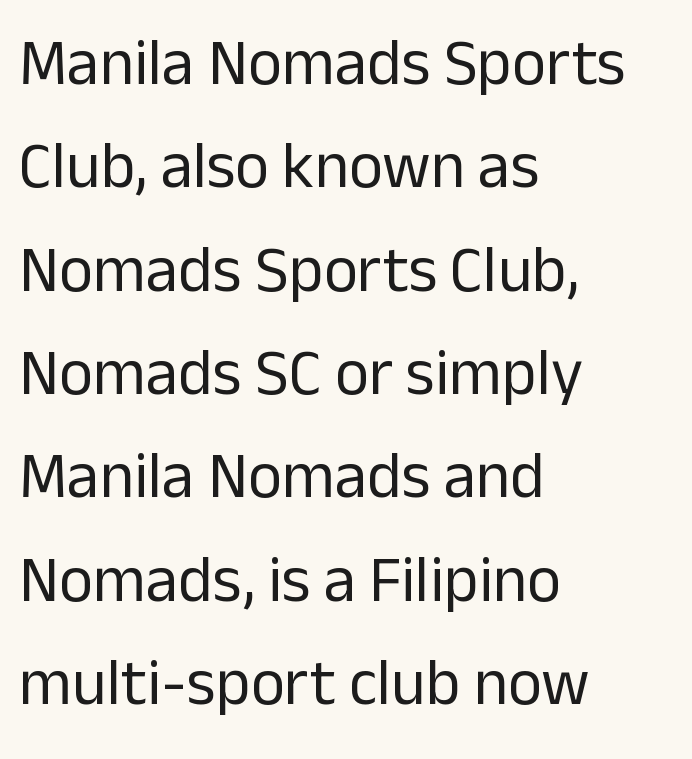
{"serif": "no", "italic": "no", "bold": "no", "weight": "regular", "width": "normal", "stroke_contrast": "low", "x_height": "medium", "monospaced": "no", "underline": "no", "align": "left", "line_spacing": "normal", "line_spacing_ratio": 1.59, "letter_spacing": "normal", "letter_spacing_em": 0.0, "glyph_px": 65}
